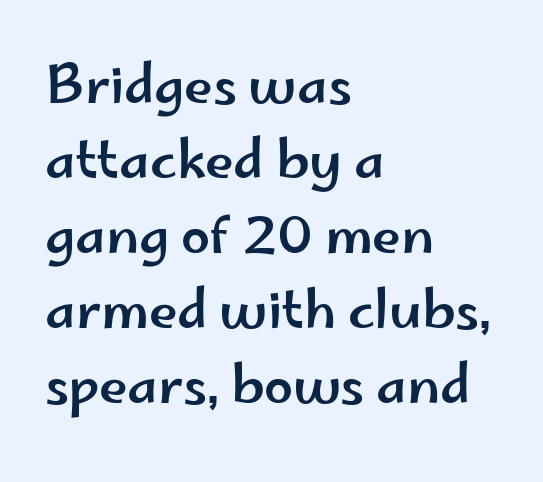
Q: Is the text italic (slanted)? A: No, it is upright.
Q: Is the typeface a serif or a sans-serif typeface? A: Sans-serif.
Q: Is the text underlined? A: No.
Q: How is the paragraph aligned? A: Left-aligned.
Q: Is the spacing between letters normal or unusually wide? A: Normal.
Q: Is the spacing between lines tight, normal or loose? A: Normal.
Q: Width (condensed, normal, or wide)? A: Wide.
Q: Stroke contrast? A: Low.
Q: x-height? A: Small.
Q: Monospaced? A: No.
